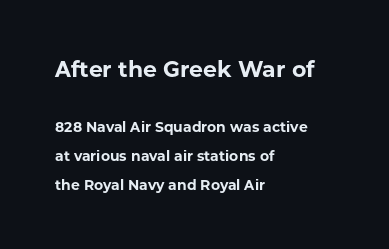
Underlining? Definitely not there. The characters look thick and weighty, a clear bold. Italic: no, the glyphs are upright roman. The rendering keeps characters at their native spacing. What's the leading like? Stretched, with rows far apart.
